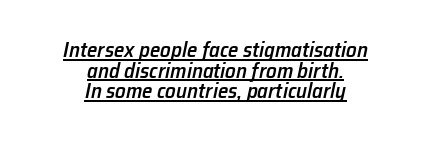
Q: Is the text bold? A: Semi-bold.
Q: Is the text italic (slanted)? A: Yes, it leans right by about 12 degrees.
Q: Is the text underlined? A: Yes.
Q: How is the paragraph aligned? A: Centered.
Q: Is the spacing between letters normal or unusually wide? A: Normal.
Q: Is the spacing between lines tight, normal or loose? A: Tight.
